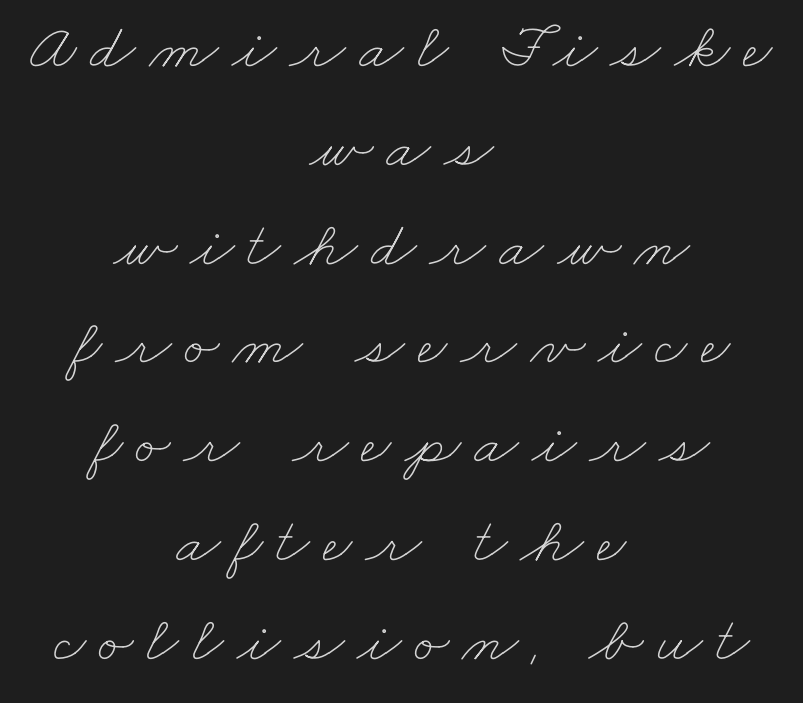
Q: Is the text bold? A: No.
Q: Is the text underlined? A: No.
Q: How is the paragraph aligned? A: Centered.
Q: Is the spacing between letters normal or unusually wide? A: Unusually wide.
Q: Is the spacing between lines tight, normal or loose? A: Normal.
Q: Width (condensed, normal, or wide)? A: Wide.
Q: Stroke contrast? A: Low.
Q: x-height? A: Small.
Q: Monospaced? A: No.
